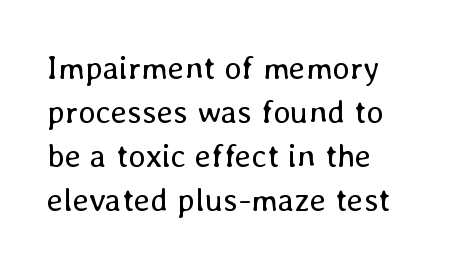
Q: Is the text bold? A: No.
Q: Is the text italic (slanted)? A: No, it is upright.
Q: Is the text underlined? A: No.
Q: How is the paragraph aligned? A: Left-aligned.
Q: Is the spacing between letters normal or unusually wide? A: Normal.
Q: Is the spacing between lines tight, normal or loose? A: Normal.
Q: Width (condensed, normal, or wide)? A: Normal.
Q: Stroke contrast? A: Low.
Q: x-height? A: Medium.
Q: Monospaced? A: No.
